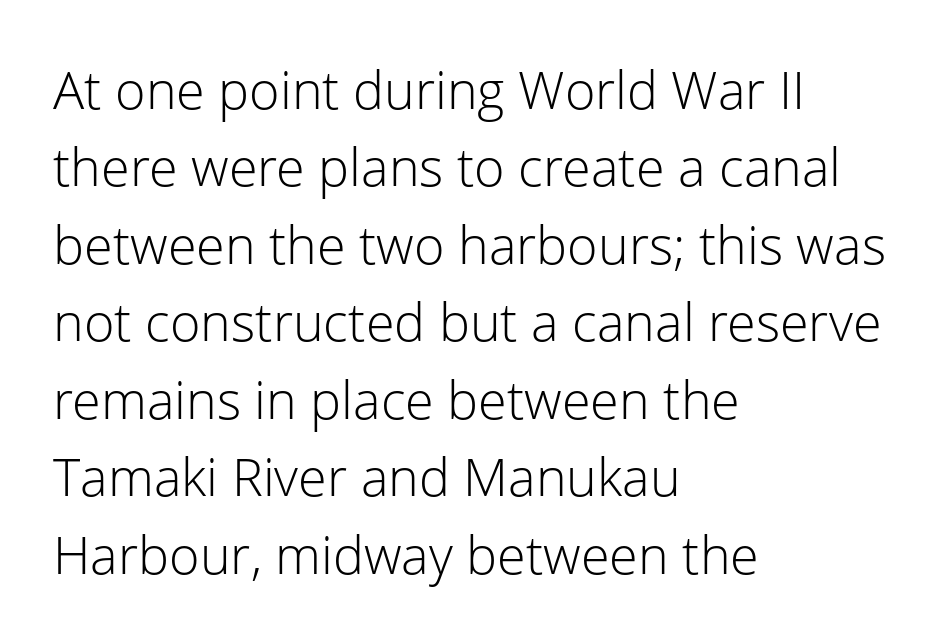
Q: Is the text bold? A: No.
Q: Is the text italic (slanted)? A: No, it is upright.
Q: Is the typeface a serif or a sans-serif typeface? A: Sans-serif.
Q: Is the text underlined? A: No.
Q: How is the paragraph aligned? A: Left-aligned.
Q: Is the spacing between letters normal or unusually wide? A: Normal.
Q: Is the spacing between lines tight, normal or loose? A: Normal.
Q: Width (condensed, normal, or wide)? A: Normal.
Q: Stroke contrast? A: Low.
Q: x-height? A: Medium.
Q: Monospaced? A: No.
